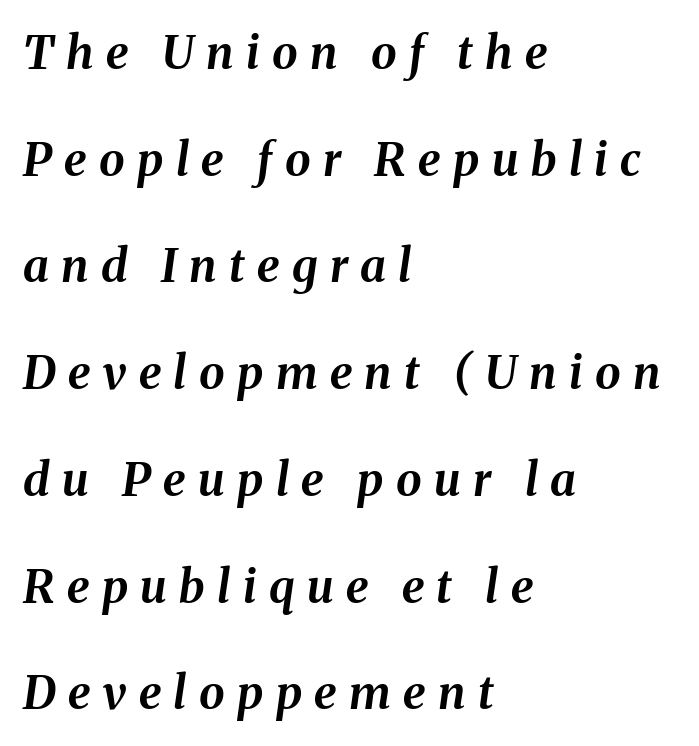
The image shows 46 px bold type, italic (leaning right); set left-aligned, loose line spacing (2.32x), unusually wide letter spacing (+0.27 em), not underlined; medium stroke contrast and a medium x-height.
